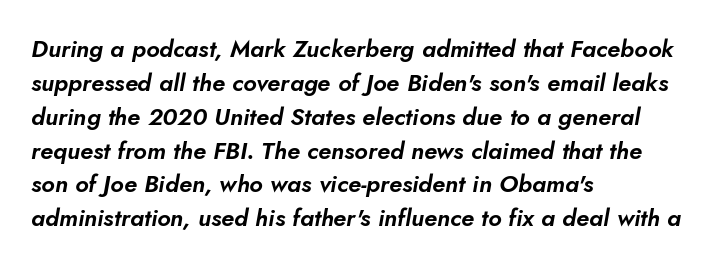
Q: Is the text italic (slanted)? A: Yes, it leans right by about 5 degrees.
Q: Is the text underlined? A: No.
Q: How is the paragraph aligned? A: Left-aligned.
Q: Is the spacing between letters normal or unusually wide? A: Normal.
Q: Is the spacing between lines tight, normal or loose? A: Normal.
